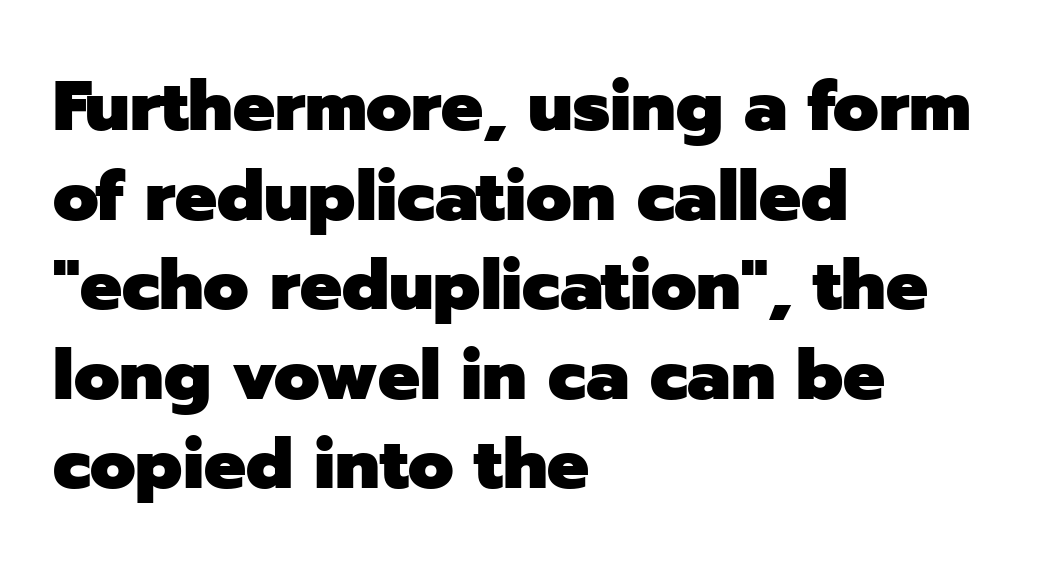
{"serif": "no", "italic": "no", "bold": "yes", "weight": "heavy", "width": "normal", "stroke_contrast": "low", "x_height": "medium", "monospaced": "no", "underline": "no", "align": "left", "line_spacing": "normal", "line_spacing_ratio": 1.28, "letter_spacing": "normal", "letter_spacing_em": 0.0, "glyph_px": 70}
